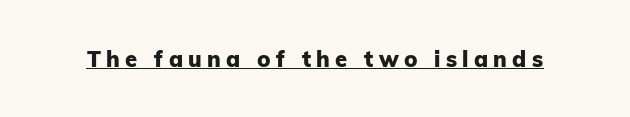
The image shows 22 px bold type, upright; set unusually wide letter spacing (+0.24 em), underlined.
